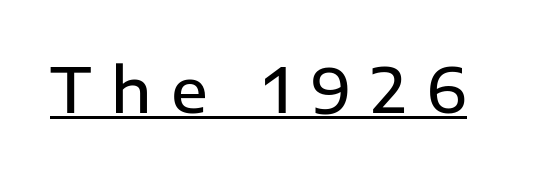
Q: Is the text bold? A: Semi-bold.
Q: Is the text italic (slanted)? A: No, it is upright.
Q: Is the typeface a serif or a sans-serif typeface? A: Sans-serif.
Q: Is the text underlined? A: Yes.
Q: Is the spacing between letters normal or unusually wide? A: Unusually wide.
Q: Width (condensed, normal, or wide)? A: Normal.
Q: Stroke contrast? A: Low.
Q: x-height? A: Medium.
Q: Monospaced? A: No.
